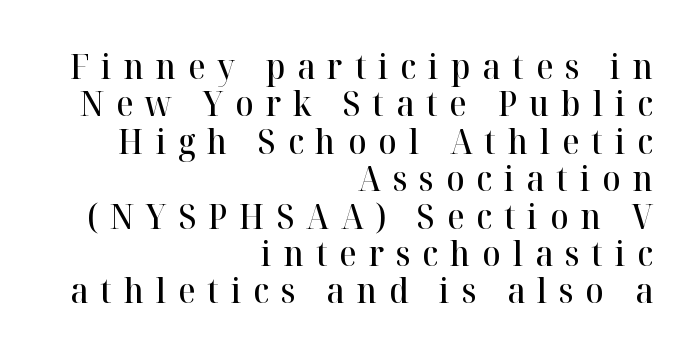
{"serif": "yes", "italic": "no", "bold": "semi", "weight": "semibold", "width": "normal", "stroke_contrast": "high", "x_height": "medium", "monospaced": "no", "underline": "no", "align": "right", "line_spacing": "tight", "line_spacing_ratio": 1.1, "letter_spacing": "wide", "letter_spacing_em": 0.35, "glyph_px": 34}
